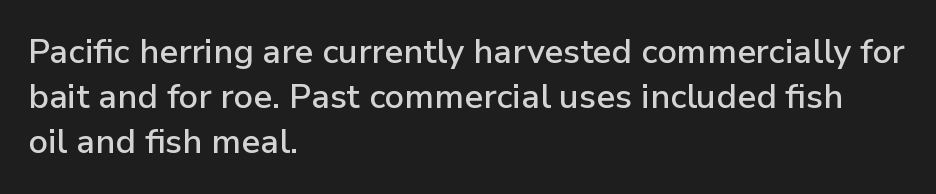
It's the straight-up-and-down kind of type. The letters advance in unequal steps, a hallmark of proportional type. In terms of letterspacing, this is plain default setting. A bare baseline throughout the passage.
